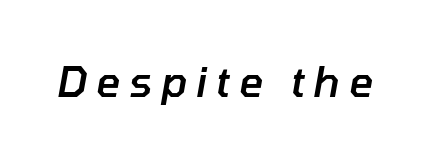
Each row of text sits above clean, open space. This sample uses an oblique cut, with every glyph tilted off the vertical. Students, note that the glyphs here are deliberately spaced far apart. You could not count columns in this text — the font is proportionally spaced. The face used here is a semibold: visibly heavier than regular, lighter than bold.
